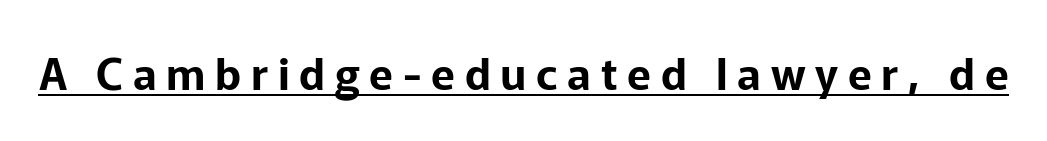
The image shows 44 px sans-serif type, upright; set unusually wide letter spacing (+0.22 em), underlined; low stroke contrast and a medium x-height.
